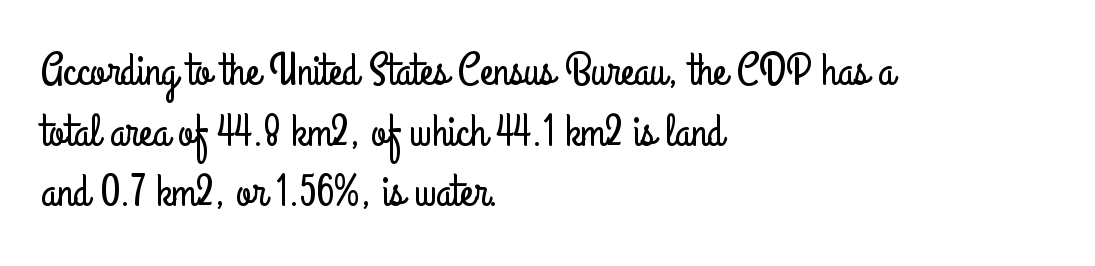
The image shows 45 px condensed sans-serif type; set left-aligned, normal line spacing (1.35x), normal letter spacing, not underlined; low stroke contrast and a small x-height.
